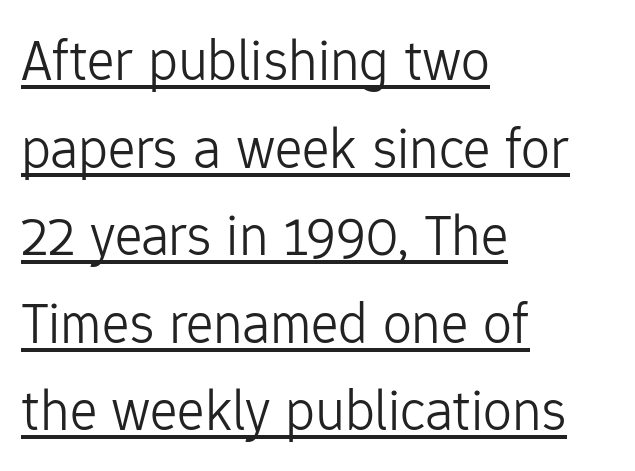
Q: Is the text bold? A: No.
Q: Is the text italic (slanted)? A: No, it is upright.
Q: Is the typeface a serif or a sans-serif typeface? A: Sans-serif.
Q: Is the text underlined? A: Yes.
Q: How is the paragraph aligned? A: Left-aligned.
Q: Is the spacing between letters normal or unusually wide? A: Normal.
Q: Is the spacing between lines tight, normal or loose? A: Normal.
Q: Width (condensed, normal, or wide)? A: Normal.
Q: Stroke contrast? A: Low.
Q: x-height? A: Medium.
Q: Monospaced? A: No.
